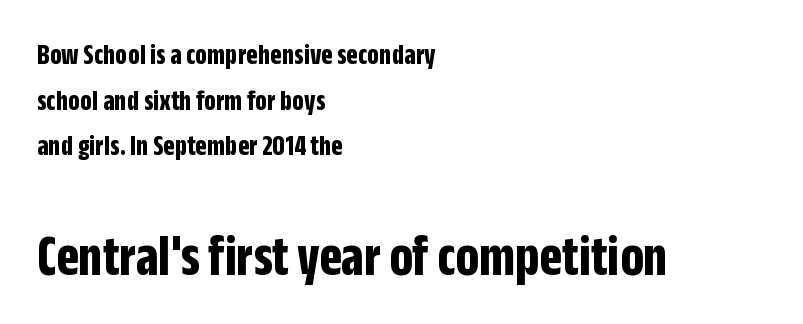
The image shows 59 px bold, condensed sans-serif type, upright; set left-aligned, normal line spacing (1.52x), normal letter spacing, not underlined; the second (bottom) block is 1.97x larger; low stroke contrast and a large x-height.
